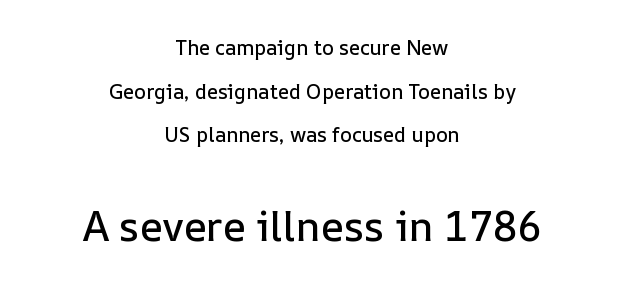
Q: Is the text italic (slanted)? A: No, it is upright.
Q: Is the text underlined? A: No.
Q: How is the paragraph aligned? A: Centered.
Q: Is the spacing between letters normal or unusually wide? A: Normal.
Q: Is the spacing between lines tight, normal or loose? A: Loose.
Q: Which block of text is set in a larger size, the first (top) or the second (bottom)? A: The second (bottom) one.
Q: Width (condensed, normal, or wide)? A: Normal.
Q: Stroke contrast? A: Low.
Q: x-height? A: Medium.
Q: Monospaced? A: No.
